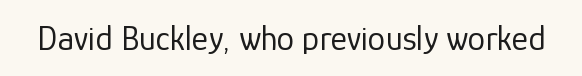
{"serif": "no", "italic": "no", "bold": "no", "weight": "regular", "width": "normal", "stroke_contrast": "low", "x_height": "medium", "monospaced": "no", "underline": "no", "letter_spacing": "normal", "letter_spacing_em": 0.0, "glyph_px": 35}
